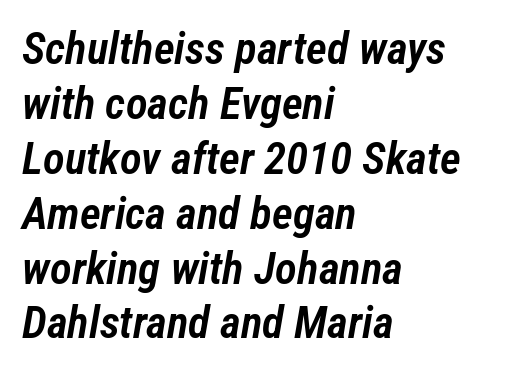
Q: Is the text bold? A: Semi-bold.
Q: Is the text italic (slanted)? A: Yes, it leans right by about 12 degrees.
Q: Is the text underlined? A: No.
Q: How is the paragraph aligned? A: Left-aligned.
Q: Is the spacing between letters normal or unusually wide? A: Normal.
Q: Width (condensed, normal, or wide)? A: Condensed.
Q: Stroke contrast? A: Low.
Q: x-height? A: Medium.
Q: Monospaced? A: No.
